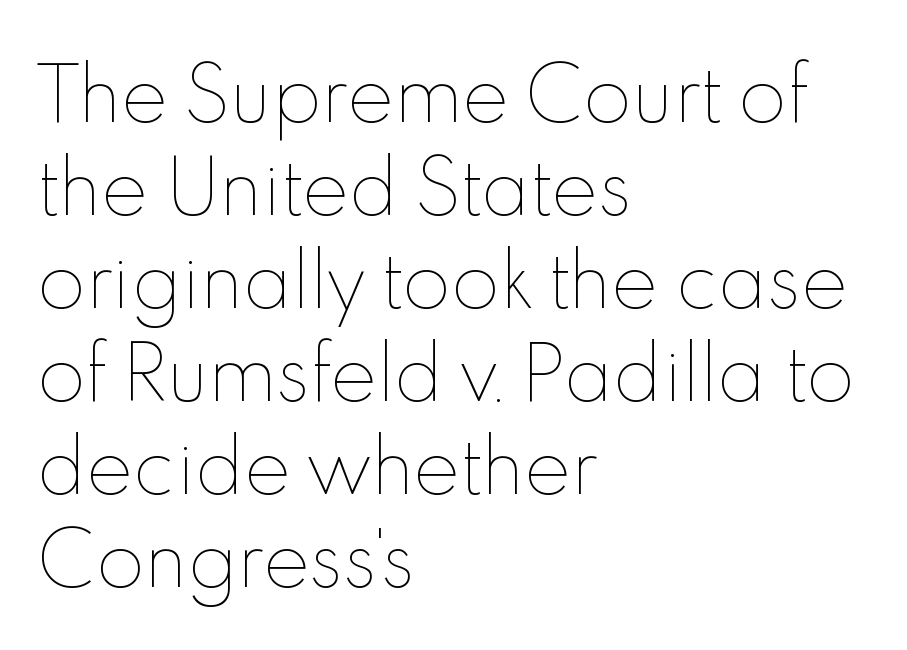
{"italic": "no", "bold": "no", "weight": "thin", "width": "normal", "x_height": "small", "monospaced": "no", "underline": "no", "align": "left", "line_spacing": "normal", "line_spacing_ratio": 1.31, "letter_spacing": "normal", "letter_spacing_em": 0.0, "glyph_px": 71}
